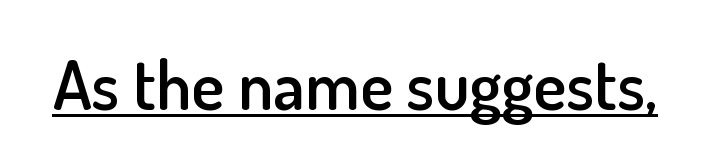
Q: Is the text bold? A: Semi-bold.
Q: Is the text italic (slanted)? A: No, it is upright.
Q: Is the typeface a serif or a sans-serif typeface? A: Sans-serif.
Q: Is the text underlined? A: Yes.
Q: Is the spacing between letters normal or unusually wide? A: Normal.
Q: Width (condensed, normal, or wide)? A: Normal.
Q: Stroke contrast? A: Low.
Q: x-height? A: Small.
Q: Monospaced? A: No.
